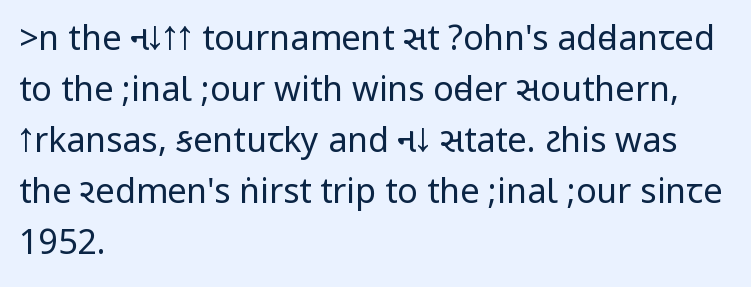
Q: Is the text bold? A: No.
Q: Is the text italic (slanted)? A: No, it is upright.
Q: Is the typeface a serif or a sans-serif typeface? A: Sans-serif.
Q: Is the text underlined? A: No.
Q: How is the paragraph aligned? A: Left-aligned.
Q: Is the spacing between letters normal or unusually wide? A: Normal.
Q: Is the spacing between lines tight, normal or loose? A: Normal.
Q: Width (condensed, normal, or wide)? A: Condensed.
Q: Stroke contrast? A: Low.
